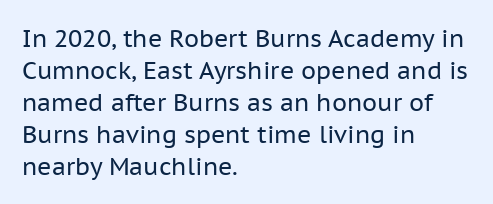
{"italic": "no", "bold": "no", "underline": "no", "align": "left", "line_spacing": "normal", "line_spacing_ratio": 1.33, "letter_spacing": "normal", "letter_spacing_em": 0.0, "glyph_px": 24}
